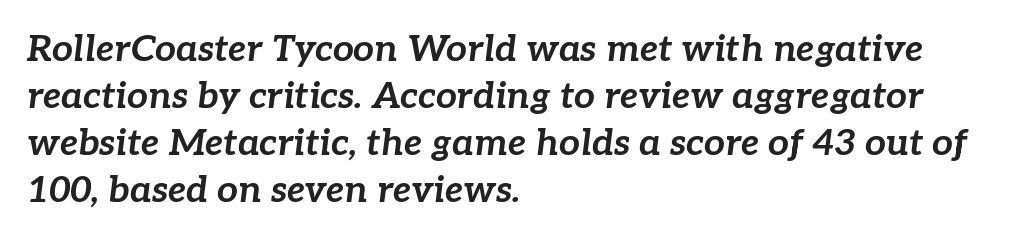
Q: Is the text bold? A: Yes.
Q: Is the text italic (slanted)? A: Yes, it leans right by about 7 degrees.
Q: Is the text underlined? A: No.
Q: How is the paragraph aligned? A: Left-aligned.
Q: Is the spacing between letters normal or unusually wide? A: Normal.
Q: Is the spacing between lines tight, normal or loose? A: Normal.
Q: Width (condensed, normal, or wide)? A: Normal.
Q: Stroke contrast? A: Low.
Q: x-height? A: Medium.
Q: Monospaced? A: No.
